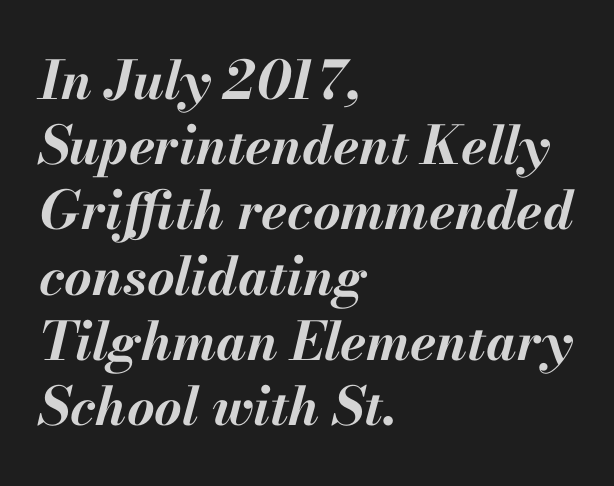
These lines are rendered in a variable-pitch font. Each word holds together tightly as a unit, with standard inter-letter gaps. Heavy, bold letterforms. Visually the block forms a straight wall on the left and a jagged coastline on the right.
